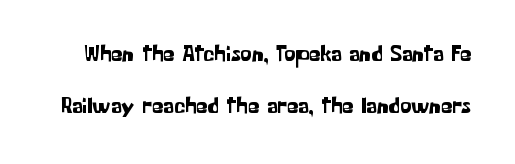
When letters stand straight like this, we call the style roman or upright. Bare-footed words on every line. The vertical gap from one line to the next is large. The face used here is rendered with its standard letterfit.
